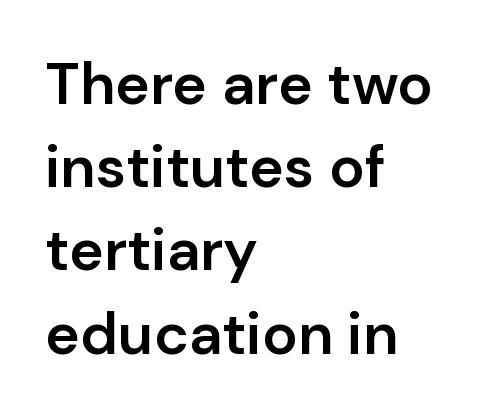
{"serif": "no", "italic": "no", "bold": "semi", "weight": "semibold", "width": "normal", "stroke_contrast": "low", "x_height": "medium", "monospaced": "no", "underline": "no", "align": "left", "line_spacing": "normal", "line_spacing_ratio": 1.41, "letter_spacing": "normal", "letter_spacing_em": 0.0, "glyph_px": 59}
